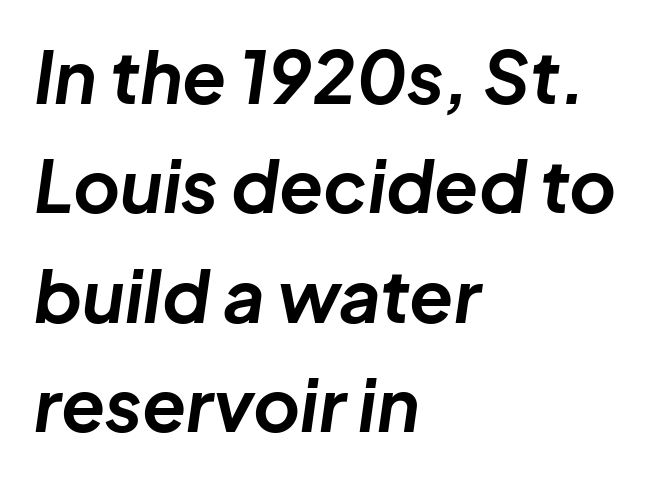
The image shows 72 px bold type, italic (leaning right); set left-aligned, normal line spacing (1.52x), normal letter spacing, not underlined; low stroke contrast and a medium x-height.
